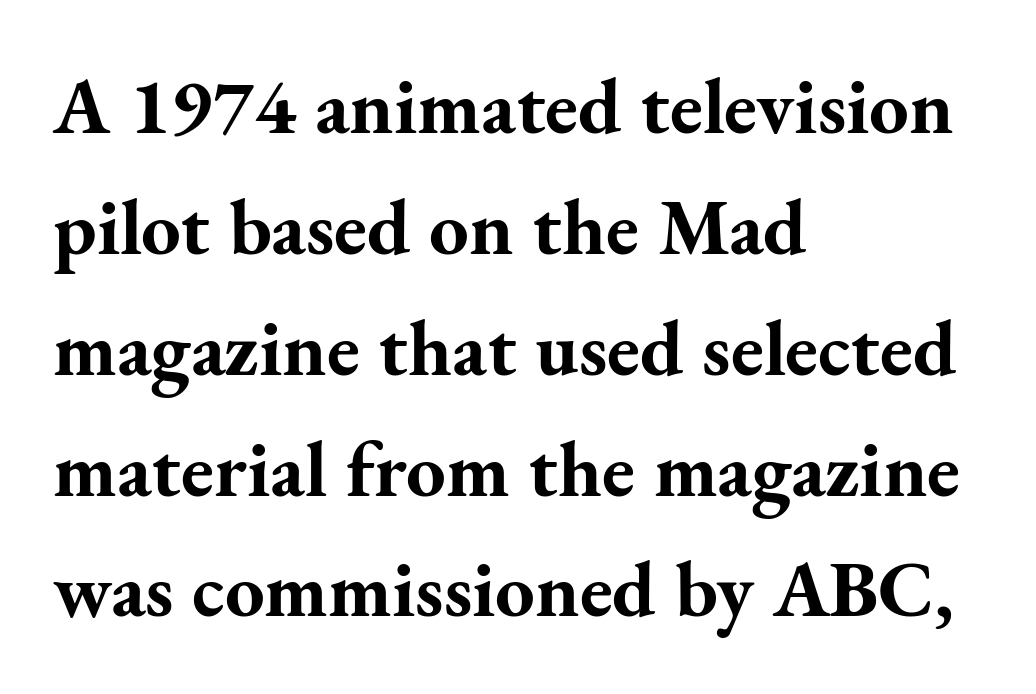
The image shows 79 px bold serif type, upright; set left-aligned, normal line spacing (1.53x), normal letter spacing, not underlined; medium stroke contrast and a small x-height.
